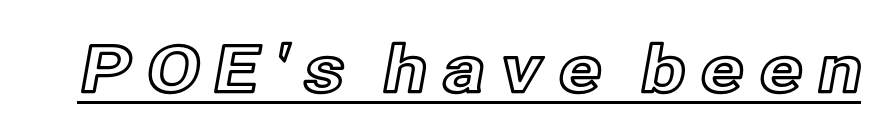
The image shows 65 px text type; set unusually wide letter spacing (+0.21 em), underlined; a medium x-height.
